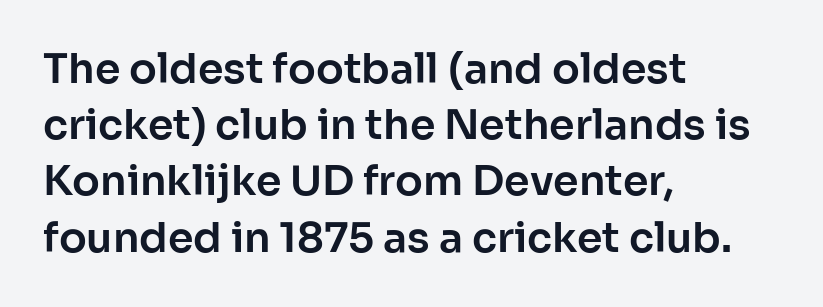
Type without underlining. Alignment: flush left. Observe the absence of serifs on each vertical stroke in this sample. Think of a printed novel: that variable character pitch is what you see here. How would I describe the line gaps? Plain and ordinary. This rendering leaves character spacing at its baseline value.
